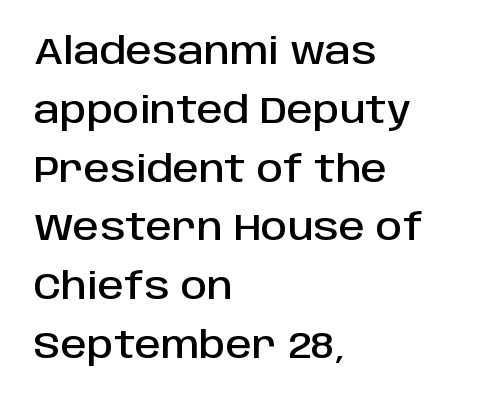
What's the leading like? Ordinary, nothing unusual. The gaps between neighbouring characters are ordinary and unremarkable. Character widths vary here, with narrow letters taking less room than wide ones. Short and long lines alike share a common starting point at left. The letters carry no serifs — their stems end cleanly without finishing strokes. A clean baseline with only descenders dipping below it.
